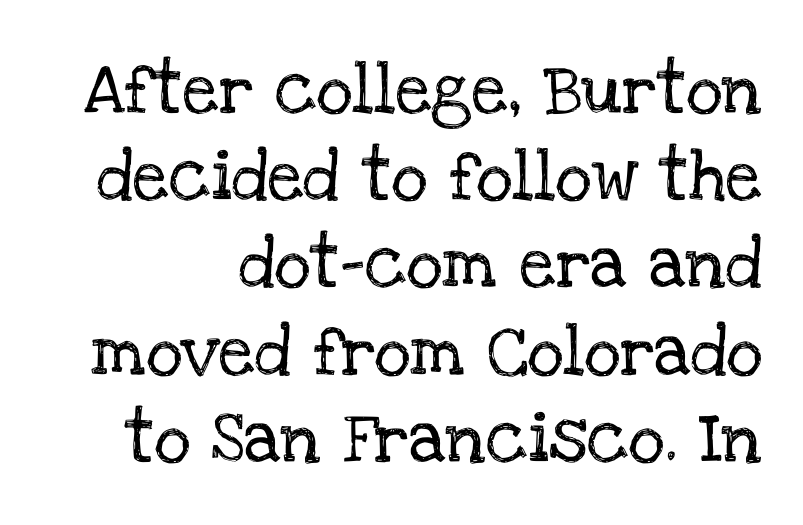
{"serif": "yes", "italic": "no", "width": "normal", "stroke_contrast": "low", "x_height": "large", "monospaced": "no", "underline": "no", "line_spacing_ratio": 1.71, "letter_spacing": "normal", "letter_spacing_em": 0.0, "glyph_px": 51}
